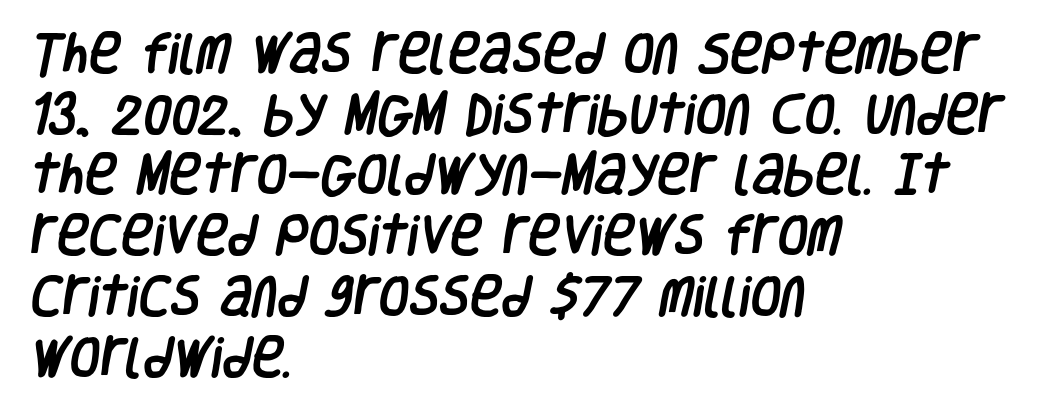
The image shows 44 px condensed sans-serif type; set left-aligned, normal line spacing (1.38x), normal letter spacing, not underlined; low stroke contrast and a large x-height.
